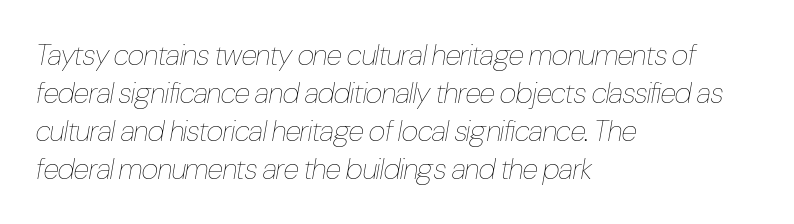
{"italic": "yes", "lean": "right", "slant_degrees": 10, "bold": "no", "weight": "thin", "width": "condensed", "stroke_contrast": "low", "x_height": "medium", "monospaced": "no", "underline": "no", "align": "left", "line_spacing": "normal", "line_spacing_ratio": 1.31, "letter_spacing": "normal", "letter_spacing_em": 0.0, "glyph_px": 29}
